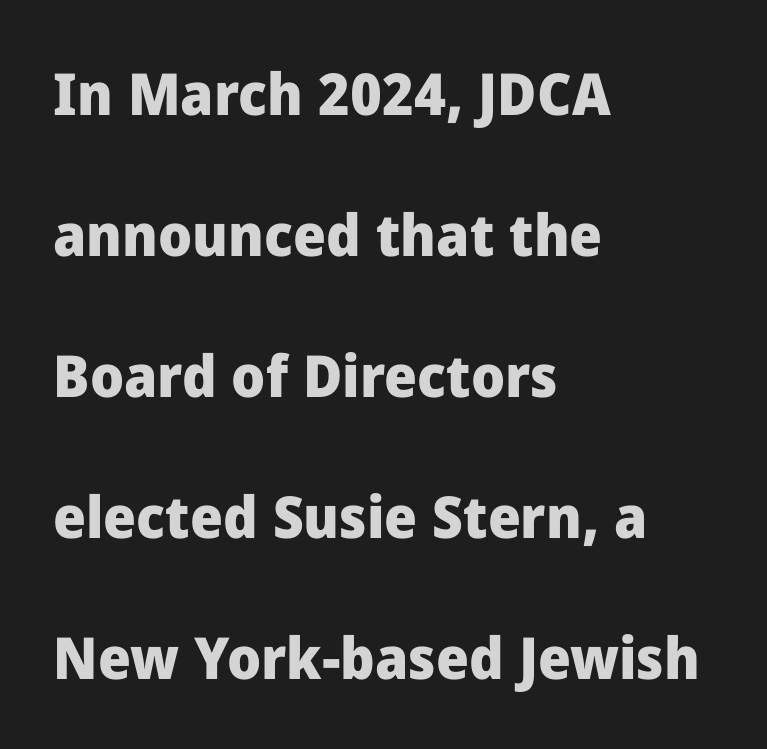
Q: Is the text bold? A: Yes.
Q: Is the text italic (slanted)? A: No, it is upright.
Q: Is the typeface a serif or a sans-serif typeface? A: Sans-serif.
Q: Is the text underlined? A: No.
Q: How is the paragraph aligned? A: Left-aligned.
Q: Is the spacing between letters normal or unusually wide? A: Normal.
Q: Is the spacing between lines tight, normal or loose? A: Loose.
Q: Width (condensed, normal, or wide)? A: Normal.
Q: Stroke contrast? A: Low.
Q: x-height? A: Medium.
Q: Monospaced? A: No.
